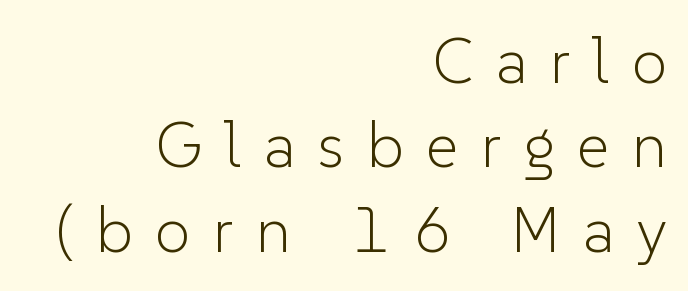
The image shows 63 px light sans-serif type, upright; set right-aligned, normal line spacing (1.34x), unusually wide letter spacing (+0.36 em), not underlined; low stroke contrast and a medium x-height.
